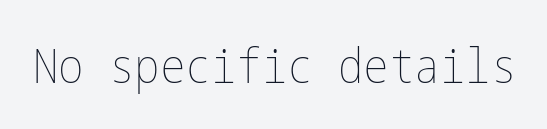
You could call the tracking neutral — neither tight nor loose. The font's upright variant was chosen for this text. Clear beneath every line of the passage. Summary of weight: not heavy and not bold.
